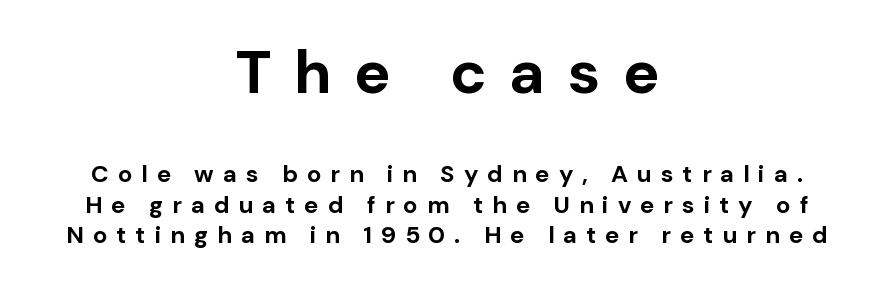
Weight: bold. The face used here is rendered with a markedly widened letterfit. What kind of face is this? One without serifs — a sans. Centered paragraph, ragged on both sides. Designer's note — italics off, roman on. Rows of type keep a routine distance in the vertical direction.
